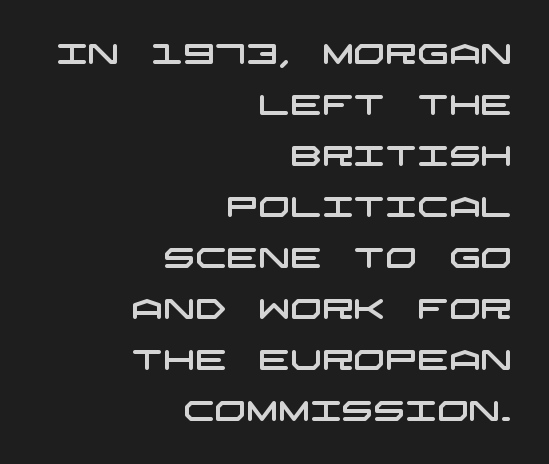
Q: Is the typeface a serif or a sans-serif typeface? A: Sans-serif.
Q: Is the text underlined? A: No.
Q: How is the paragraph aligned? A: Right-aligned.
Q: Is the spacing between letters normal or unusually wide? A: Normal.
Q: Width (condensed, normal, or wide)? A: Wide.
Q: Stroke contrast? A: Low.
Q: x-height? A: Large.
